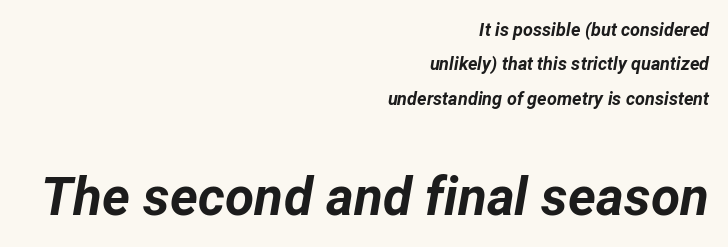
{"italic": "yes", "lean": "right", "slant_degrees": 12, "bold": "yes", "weight": "bold", "width": "normal", "stroke_contrast": "low", "x_height": "medium", "monospaced": "no", "underline": "no", "align": "right", "line_spacing": "loose", "line_spacing_ratio": 1.91, "letter_spacing": "normal", "letter_spacing_em": 0.0, "larger_block": "second", "size_ratio": 2.94, "glyph_px": 53}
